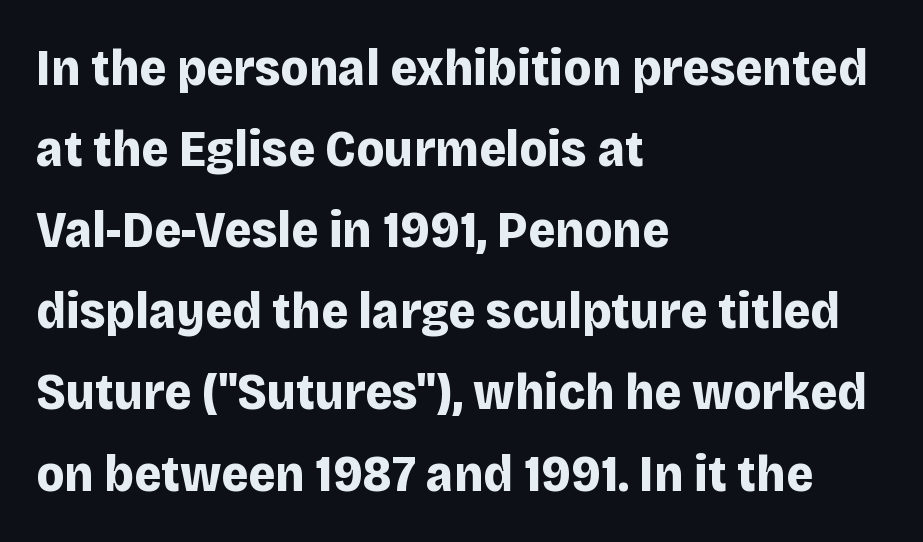
Q: Is the text bold? A: Yes.
Q: Is the text italic (slanted)? A: No, it is upright.
Q: Is the typeface a serif or a sans-serif typeface? A: Sans-serif.
Q: Is the text underlined? A: No.
Q: How is the paragraph aligned? A: Left-aligned.
Q: Is the spacing between letters normal or unusually wide? A: Normal.
Q: Is the spacing between lines tight, normal or loose? A: Normal.
Q: Width (condensed, normal, or wide)? A: Normal.
Q: Stroke contrast? A: Low.
Q: x-height? A: Large.
Q: Monospaced? A: No.
